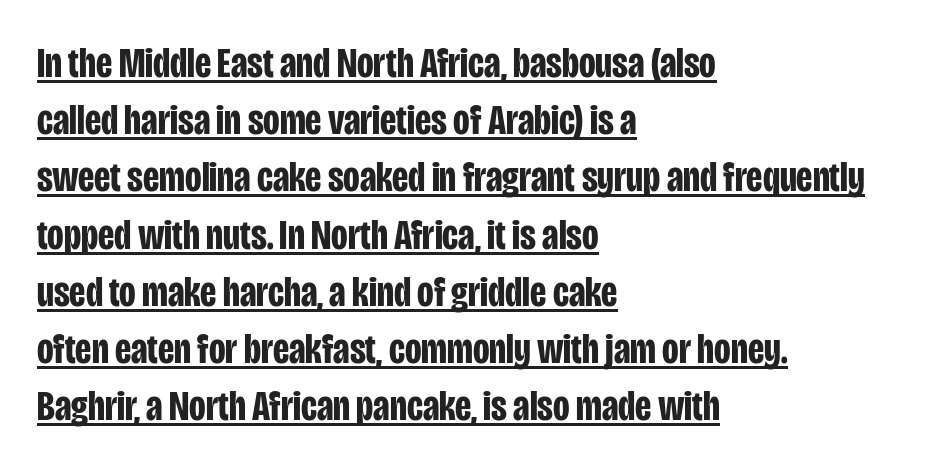
The image shows 43 px bold, condensed sans-serif type, upright; set left-aligned, normal line spacing (1.33x), normal letter spacing, underlined; low stroke contrast and a large x-height.
